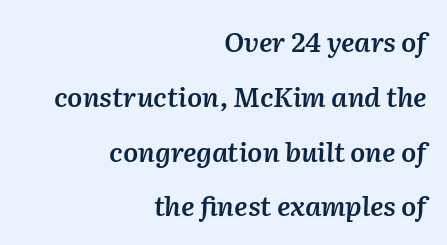
{"italic": "yes", "lean": "right", "slant_degrees": 2, "bold": "semi", "underline": "no", "align": "right", "line_spacing": "loose", "line_spacing_ratio": 2.03, "letter_spacing": "normal", "letter_spacing_em": 0.0, "glyph_px": 27}
